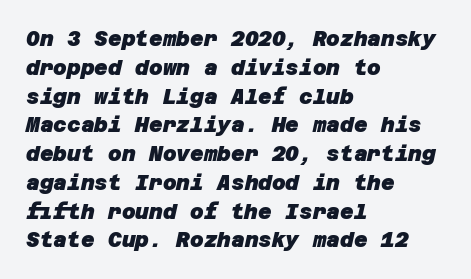
Q: Is the text bold? A: Yes.
Q: Is the text underlined? A: No.
Q: How is the paragraph aligned? A: Left-aligned.
Q: Is the spacing between letters normal or unusually wide? A: Normal.
Q: Is the spacing between lines tight, normal or loose? A: Normal.
